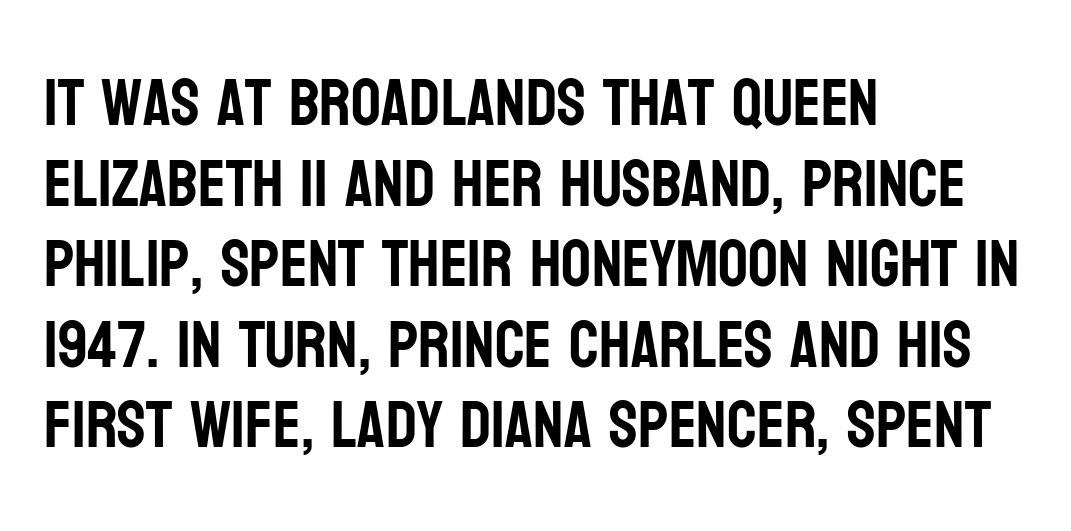
Q: Is the text italic (slanted)? A: No, it is upright.
Q: Is the typeface a serif or a sans-serif typeface? A: Sans-serif.
Q: Is the text underlined? A: No.
Q: How is the paragraph aligned? A: Left-aligned.
Q: Is the spacing between letters normal or unusually wide? A: Normal.
Q: Width (condensed, normal, or wide)? A: Condensed.
Q: Stroke contrast? A: Low.
Q: x-height? A: Large.
Q: Monospaced? A: No.
